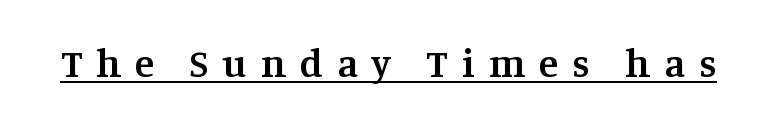
Q: Is the text bold? A: Semi-bold.
Q: Is the text italic (slanted)? A: No, it is upright.
Q: Is the typeface a serif or a sans-serif typeface? A: Serif.
Q: Is the text underlined? A: Yes.
Q: Is the spacing between letters normal or unusually wide? A: Unusually wide.
Q: Width (condensed, normal, or wide)? A: Normal.
Q: Stroke contrast? A: Medium.
Q: x-height? A: Large.
Q: Monospaced? A: No.
